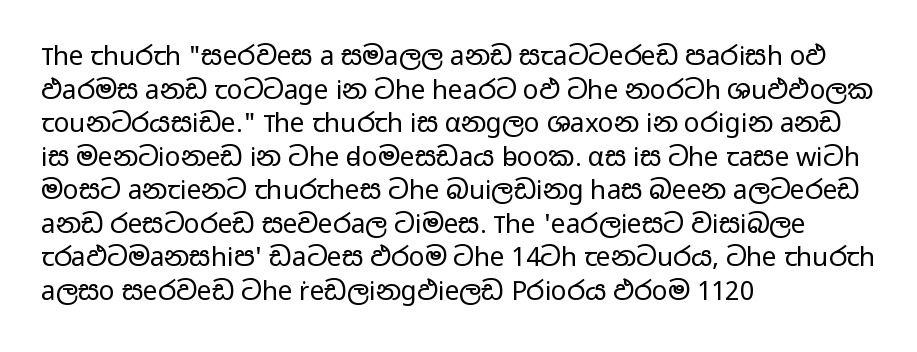
Q: Is the text bold? A: No.
Q: Is the text italic (slanted)? A: No, it is upright.
Q: Is the text underlined? A: No.
Q: How is the paragraph aligned? A: Left-aligned.
Q: Is the spacing between letters normal or unusually wide? A: Normal.
Q: Is the spacing between lines tight, normal or loose? A: Normal.
